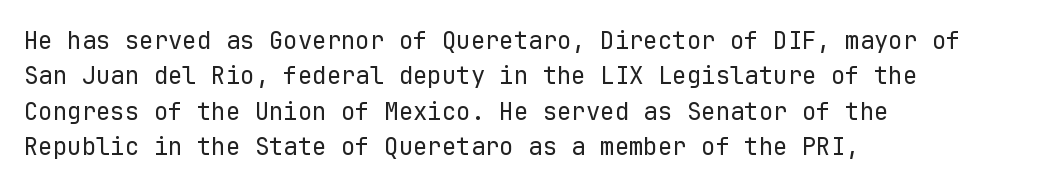
The image shows 24 px text type, upright; set left-aligned, normal line spacing (1.47x), normal letter spacing, not underlined.
